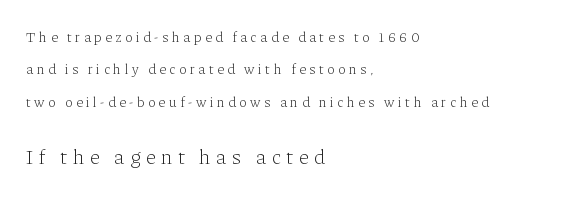
Q: Is the text bold? A: No.
Q: Is the text italic (slanted)? A: No, it is upright.
Q: Is the text underlined? A: No.
Q: How is the paragraph aligned? A: Left-aligned.
Q: Is the spacing between letters normal or unusually wide? A: Unusually wide.
Q: Is the spacing between lines tight, normal or loose? A: Loose.
Q: Which block of text is set in a larger size, the first (top) or the second (bottom)? A: The second (bottom) one.
